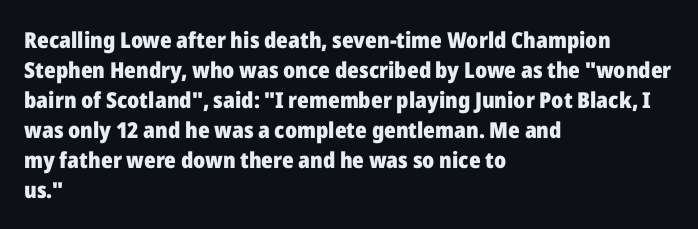
Q: Is the text bold? A: Yes.
Q: Is the text italic (slanted)? A: No, it is upright.
Q: Is the text underlined? A: No.
Q: How is the paragraph aligned? A: Left-aligned.
Q: Is the spacing between letters normal or unusually wide? A: Normal.
Q: Is the spacing between lines tight, normal or loose? A: Normal.
